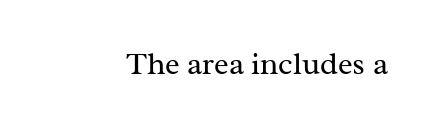
Q: Is the text bold? A: No.
Q: Is the text italic (slanted)? A: No, it is upright.
Q: Is the typeface a serif or a sans-serif typeface? A: Serif.
Q: Is the text underlined? A: No.
Q: Is the spacing between letters normal or unusually wide? A: Normal.
Q: Width (condensed, normal, or wide)? A: Normal.
Q: Stroke contrast? A: Medium.
Q: x-height? A: Medium.
Q: Monospaced? A: No.
